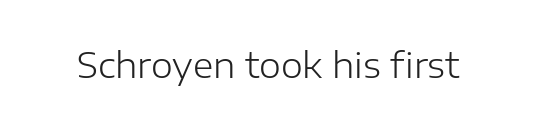
{"serif": "no", "italic": "no", "bold": "no", "weight": "light", "width": "normal", "stroke_contrast": "low", "x_height": "medium", "monospaced": "no", "underline": "no", "letter_spacing": "normal", "letter_spacing_em": 0.0, "glyph_px": 35}
